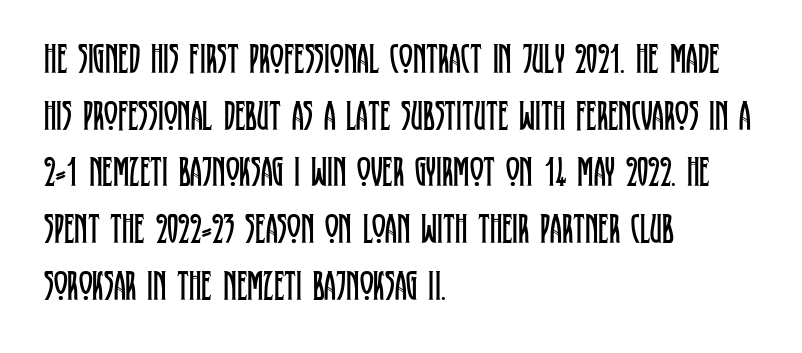
The image shows 42 px regular-weight, condensed serif type, upright; set left-aligned, normal line spacing (1.35x), normal letter spacing, not underlined; low stroke contrast and a large x-height.
